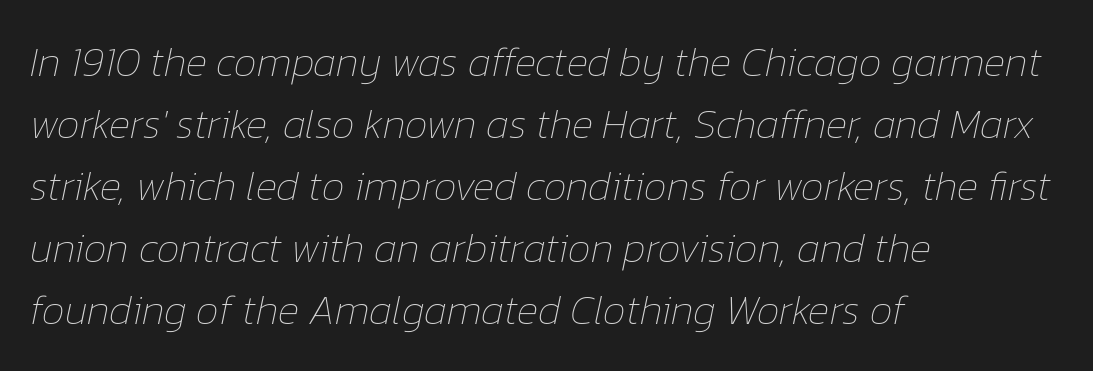
It's the slanting kind of type. A normal amount of white space separates one row of letters from the next. The font sits on the lighter half of the weight spectrum, regular included. Short note: letters normally spaced. Each letter keeps its own natural width here, so spacing adapts to shape. The paragraph has a hard left edge and a soft right edge.
